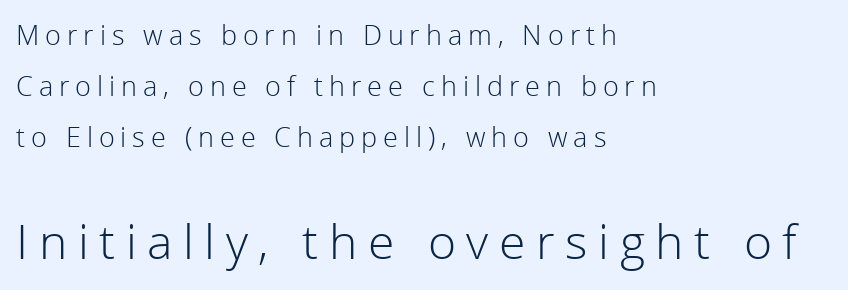
The letters stand straight up with perfectly vertical stems. Casual observation: everything's shoved over to the left. Looks like regular typesetting: each glyph gets only the width it needs. Nobody drew a line under any word here. Scale increases going downward across the two blocks.
